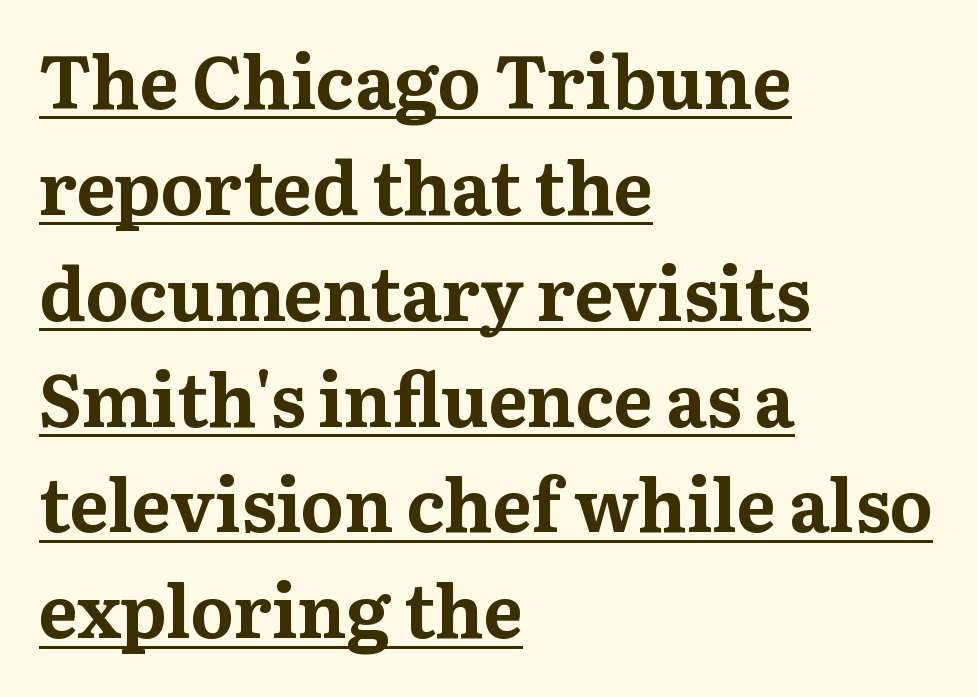
The image shows 73 px bold serif type, upright; set left-aligned, normal line spacing (1.45x), normal letter spacing, underlined; medium stroke contrast and a medium x-height.
